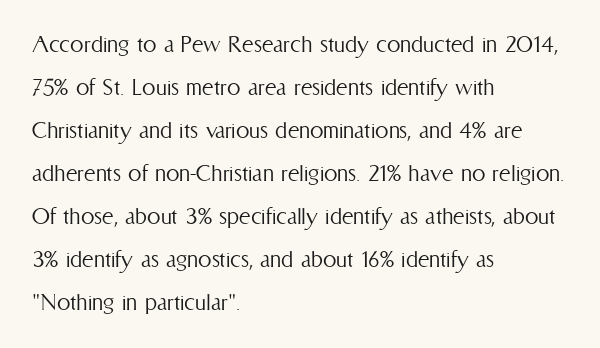
{"italic": "no", "bold": "no", "underline": "no", "align": "left", "line_spacing": "normal", "line_spacing_ratio": 1.59, "letter_spacing": "normal", "letter_spacing_em": 0.0, "glyph_px": 27}
